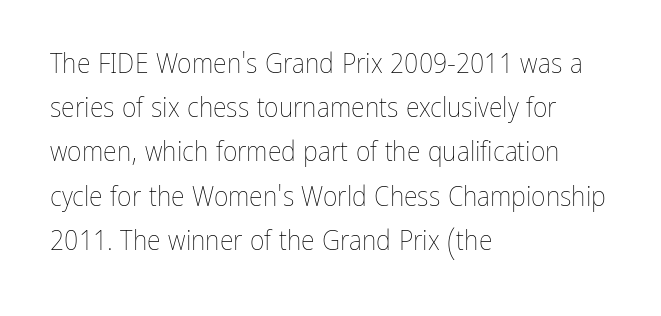
{"italic": "no", "bold": "no", "weight": "thin", "width": "condensed", "stroke_contrast": "low", "x_height": "medium", "monospaced": "no", "underline": "no", "align": "left", "line_spacing": "normal", "line_spacing_ratio": 1.58, "letter_spacing": "normal", "letter_spacing_em": 0.0, "glyph_px": 28}
